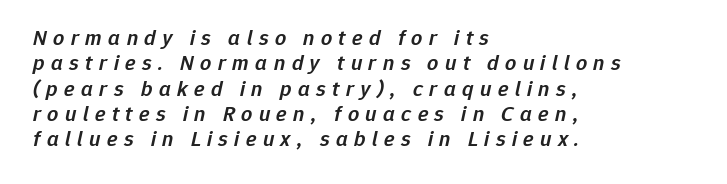
The image shows 22 px text type, italic (leaning right); set left-aligned, tight line spacing (1.15x), unusually wide letter spacing (+0.29 em), not underlined.
